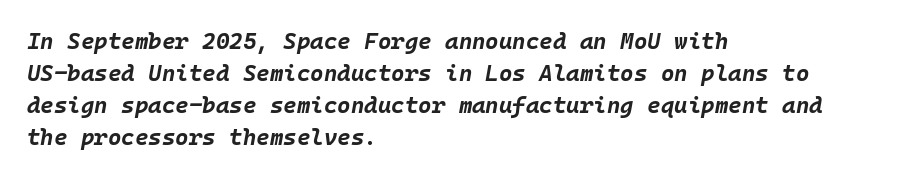
These lines keep a tight, regular rhythm from letter to letter. Descenders hang freely into open space. How would I describe the line gaps? Plain and ordinary. Is the block centered? No — it sits flush against the left margin. Every character sits at an angle, as italics do.
